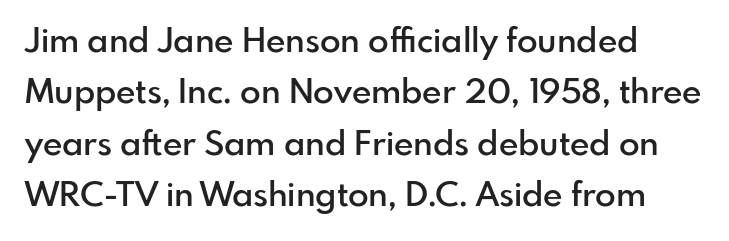
Q: Is the text bold? A: Semi-bold.
Q: Is the text italic (slanted)? A: No, it is upright.
Q: Is the typeface a serif or a sans-serif typeface? A: Sans-serif.
Q: Is the text underlined? A: No.
Q: Is the spacing between letters normal or unusually wide? A: Normal.
Q: Is the spacing between lines tight, normal or loose? A: Normal.
Q: Width (condensed, normal, or wide)? A: Normal.
Q: Stroke contrast? A: Low.
Q: x-height? A: Small.
Q: Monospaced? A: No.
